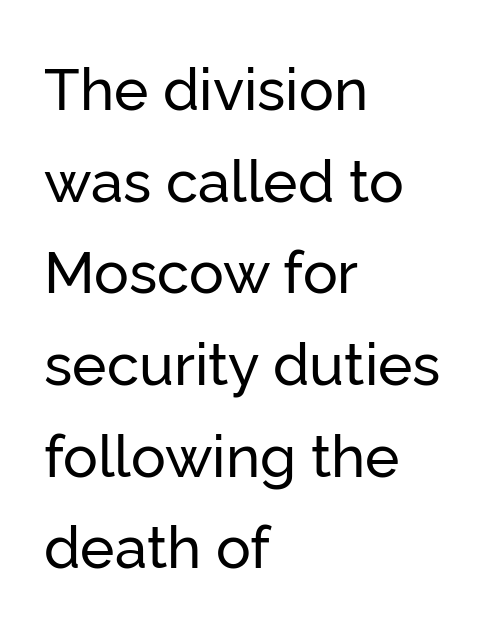
The image shows 58 px sans-serif type, upright; set left-aligned, normal line spacing (1.58x), normal letter spacing, not underlined; low stroke contrast and a medium x-height.
